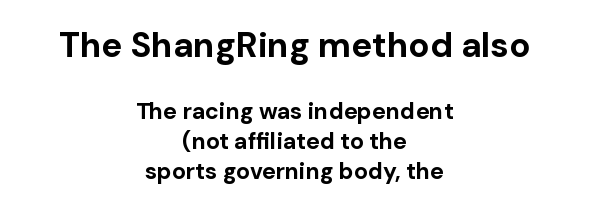
The image shows 35 px bold sans-serif type, upright; set centered, normal line spacing (1.31x), normal letter spacing, not underlined; the first (top) block is 1.52x larger; low stroke contrast and a medium x-height.
